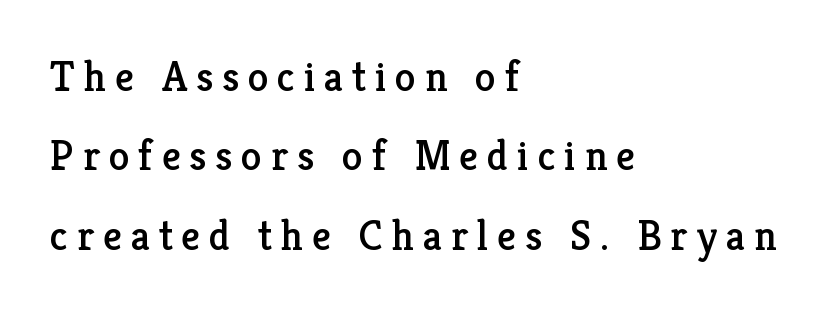
{"serif": "yes", "italic": "no", "width": "normal", "stroke_contrast": "low", "x_height": "medium", "monospaced": "no", "underline": "no", "align": "left", "line_spacing_ratio": 1.89, "letter_spacing": "wide", "letter_spacing_em": 0.21, "glyph_px": 42}
